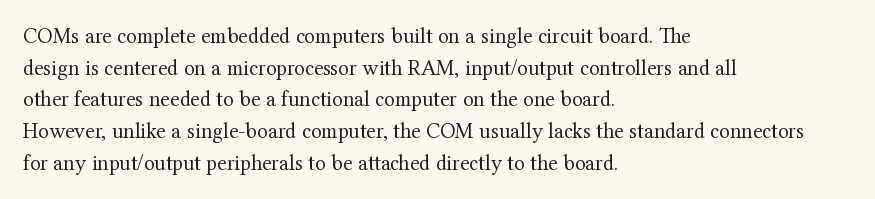
Q: Is the text bold? A: No.
Q: Is the text italic (slanted)? A: No, it is upright.
Q: Is the text underlined? A: No.
Q: How is the paragraph aligned? A: Left-aligned.
Q: Is the spacing between letters normal or unusually wide? A: Normal.
Q: Is the spacing between lines tight, normal or loose? A: Normal.
